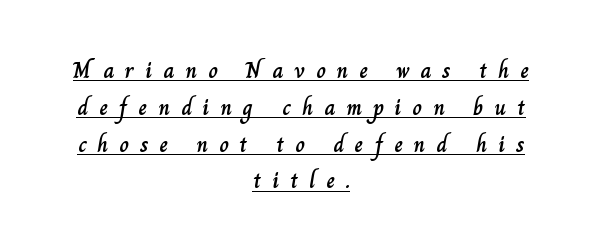
Caption: lettering with a line underneath. Whoever set this chose a conventional vertical rhythm. Between one letter and the next there's a generous, obvious gap. Short and long lines alike share a common midpoint.
